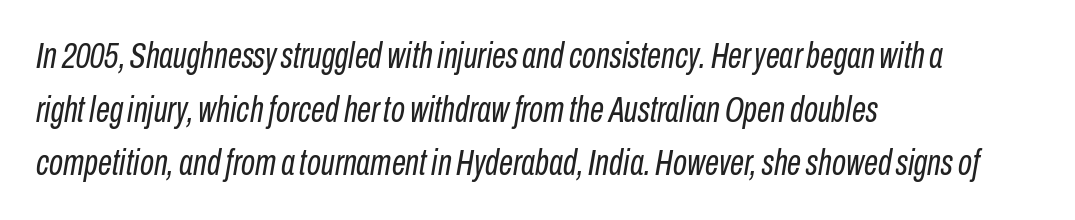
{"italic": "yes", "lean": "right", "slant_degrees": 10, "bold": "no", "weight": "regular", "width": "condensed", "stroke_contrast": "low", "x_height": "medium", "monospaced": "no", "underline": "no", "align": "left", "line_spacing": "normal", "line_spacing_ratio": 1.49, "letter_spacing": "normal", "letter_spacing_em": 0.0, "glyph_px": 36}
